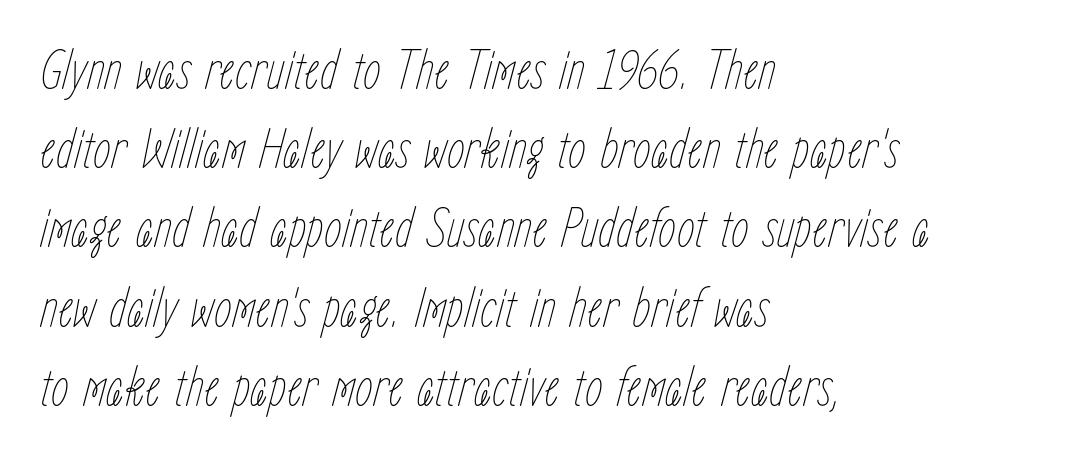
Q: Is the text bold? A: No.
Q: Is the text italic (slanted)? A: Yes, it leans right by about 15 degrees.
Q: Is the text underlined? A: No.
Q: How is the paragraph aligned? A: Left-aligned.
Q: Is the spacing between letters normal or unusually wide? A: Normal.
Q: Is the spacing between lines tight, normal or loose? A: Normal.
Q: Width (condensed, normal, or wide)? A: Condensed.
Q: Stroke contrast? A: Low.
Q: x-height? A: Medium.
Q: Monospaced? A: No.
